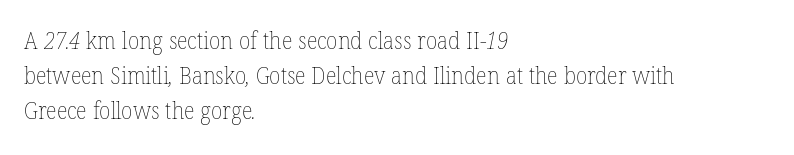
Q: Is the text bold? A: No.
Q: Is the text underlined? A: No.
Q: How is the paragraph aligned? A: Left-aligned.
Q: Is the spacing between letters normal or unusually wide? A: Normal.
Q: Is the spacing between lines tight, normal or loose? A: Normal.
